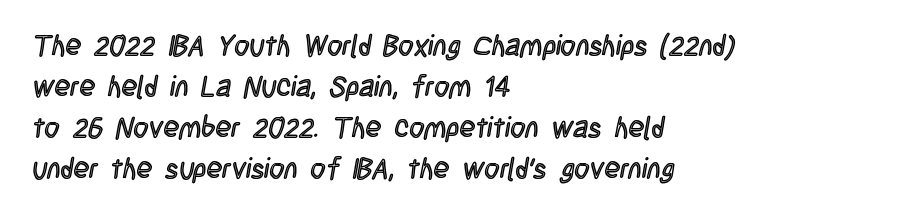
The image shows 29 px condensed type; set left-aligned, normal line spacing (1.41x), normal letter spacing, not underlined; a large x-height.
